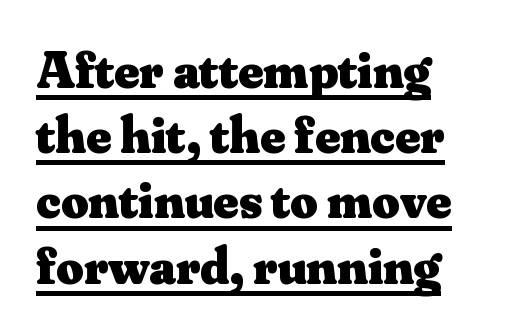
The image shows 53 px heavy serif type, upright; set line spacing 1.23x, normal letter spacing, underlined; medium stroke contrast and a small x-height.
